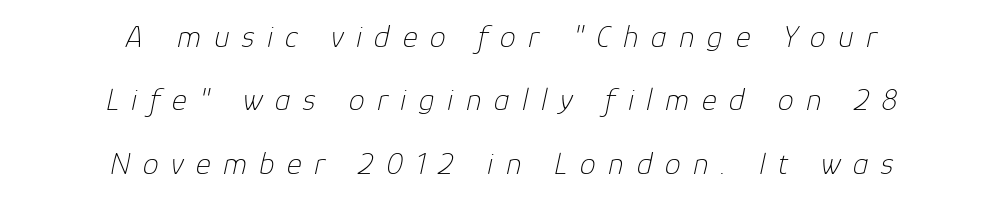
The image shows 32 px thin type, italic (leaning right); set centered, loose line spacing (1.98x), unusually wide letter spacing (+0.39 em), not underlined; low stroke contrast and a medium x-height.
